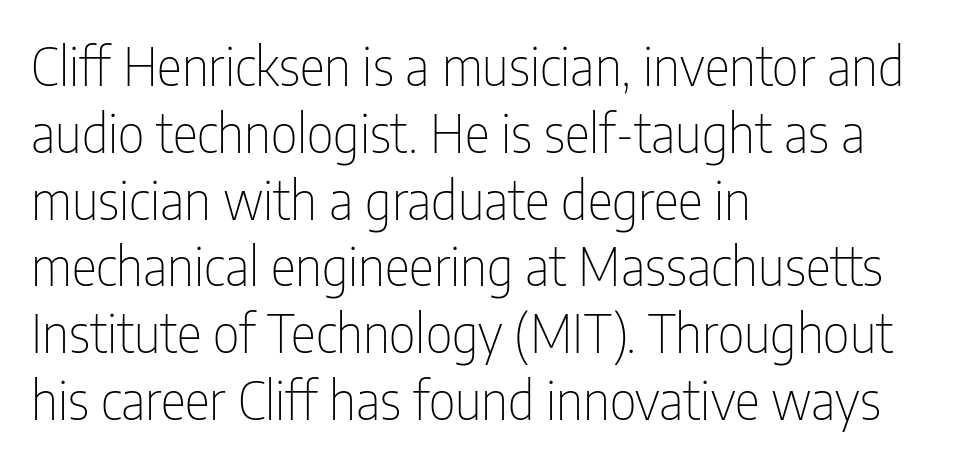
Q: Is the text bold? A: No.
Q: Is the text italic (slanted)? A: No, it is upright.
Q: Is the typeface a serif or a sans-serif typeface? A: Sans-serif.
Q: Is the text underlined? A: No.
Q: How is the paragraph aligned? A: Left-aligned.
Q: Is the spacing between letters normal or unusually wide? A: Normal.
Q: Is the spacing between lines tight, normal or loose? A: Normal.
Q: Width (condensed, normal, or wide)? A: Condensed.
Q: Stroke contrast? A: Low.
Q: x-height? A: Medium.
Q: Monospaced? A: No.
